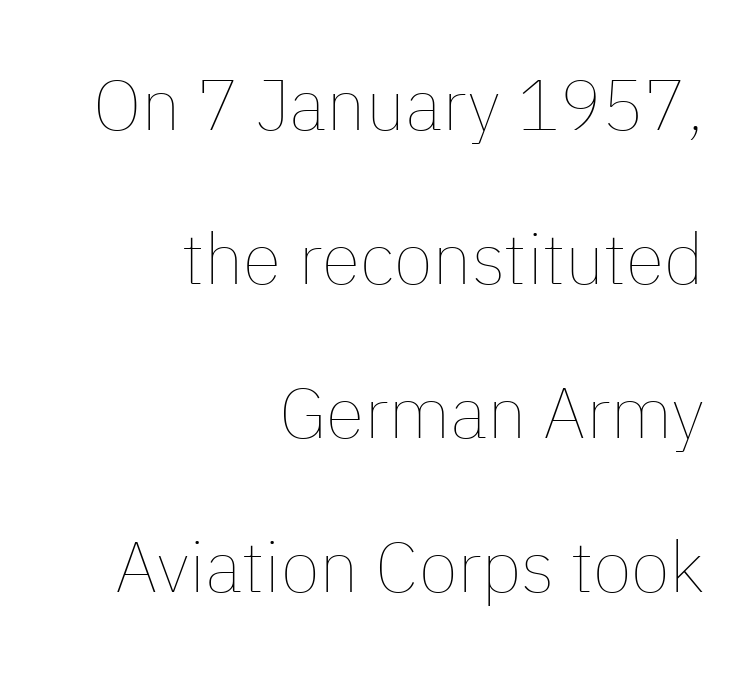
Q: Is the text bold? A: No.
Q: Is the text italic (slanted)? A: No, it is upright.
Q: Is the text underlined? A: No.
Q: How is the paragraph aligned? A: Right-aligned.
Q: Is the spacing between letters normal or unusually wide? A: Normal.
Q: Is the spacing between lines tight, normal or loose? A: Loose.
Q: Width (condensed, normal, or wide)? A: Normal.
Q: Stroke contrast? A: Low.
Q: x-height? A: Medium.
Q: Monospaced? A: No.
